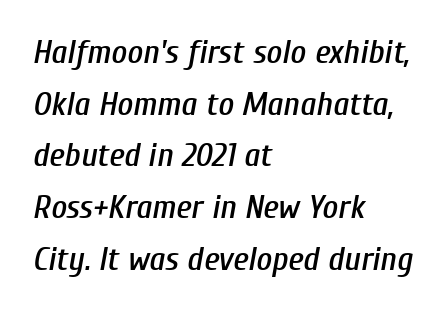
{"italic": "yes", "lean": "right", "slant_degrees": 10, "width": "condensed", "stroke_contrast": "low", "x_height": "medium", "monospaced": "no", "underline": "no", "align": "left", "line_spacing": "normal", "line_spacing_ratio": 1.52, "letter_spacing": "normal", "letter_spacing_em": 0.0, "glyph_px": 34}
